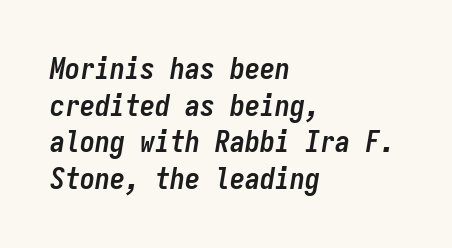
The image shows 30 px semibold, condensed type, italic (leaning right), monospaced; set left-aligned, line spacing 1.22x, normal letter spacing, not underlined; low stroke contrast and a medium x-height.
